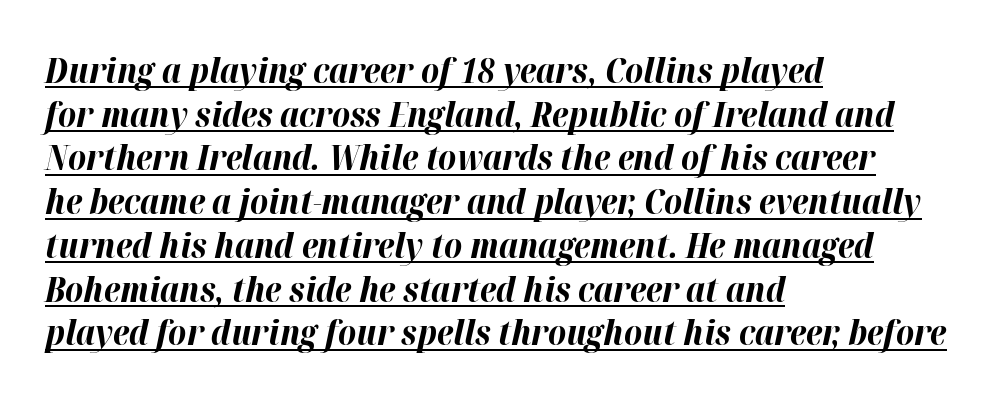
The image shows 35 px bold type, italic (leaning right); set left-aligned, normal line spacing (1.25x), normal letter spacing, underlined; high stroke contrast and a medium x-height.
